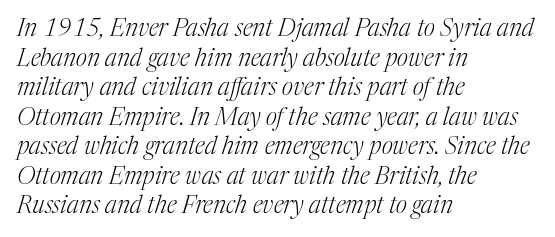
Q: Is the text bold? A: No.
Q: Is the text italic (slanted)? A: Yes, it leans right by about 17 degrees.
Q: Is the text underlined? A: No.
Q: How is the paragraph aligned? A: Left-aligned.
Q: Is the spacing between letters normal or unusually wide? A: Normal.
